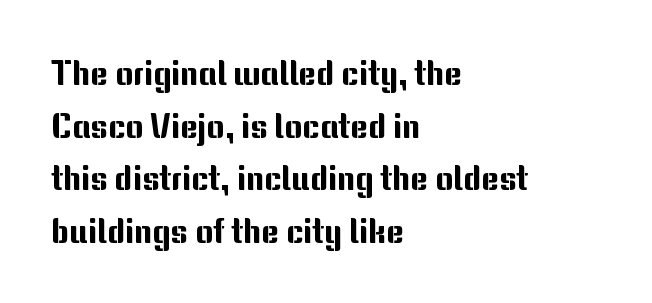
{"serif": "no", "italic": "no", "width": "normal", "stroke_contrast": "medium", "x_height": "medium", "monospaced": "no", "underline": "no", "align": "left", "line_spacing": "normal", "line_spacing_ratio": 1.55, "letter_spacing": "normal", "letter_spacing_em": 0.0, "glyph_px": 34}
